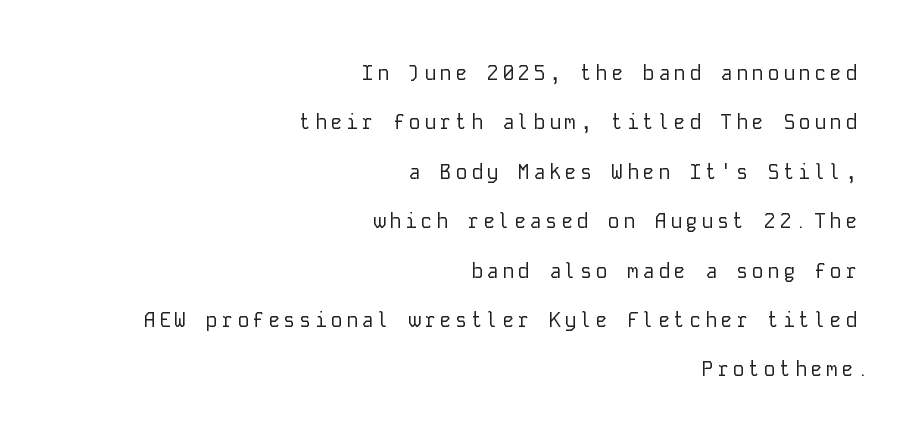
The image shows 20 px text type, upright; set right-aligned, loose line spacing (2.47x), not underlined.
